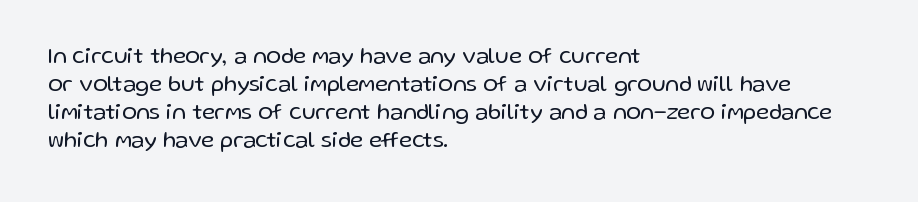
The image shows 22 px text type, upright; set left-aligned, normal line spacing (1.28x), normal letter spacing, not underlined.
